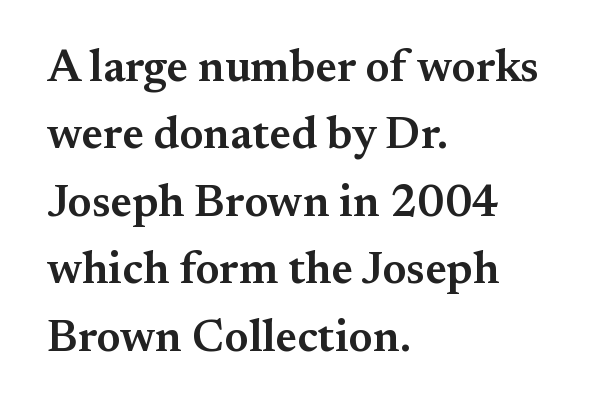
Q: Is the text bold? A: Semi-bold.
Q: Is the text italic (slanted)? A: No, it is upright.
Q: Is the typeface a serif or a sans-serif typeface? A: Serif.
Q: Is the text underlined? A: No.
Q: How is the paragraph aligned? A: Left-aligned.
Q: Is the spacing between letters normal or unusually wide? A: Normal.
Q: Is the spacing between lines tight, normal or loose? A: Normal.
Q: Width (condensed, normal, or wide)? A: Normal.
Q: Stroke contrast? A: Medium.
Q: x-height? A: Small.
Q: Monospaced? A: No.
